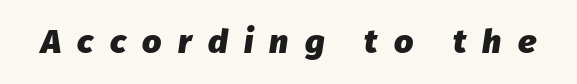
{"italic": "yes", "lean": "right", "slant_degrees": 8, "bold": "yes", "weight": "heavy", "width": "normal", "stroke_contrast": "low", "x_height": "medium", "monospaced": "no", "underline": "no", "letter_spacing": "wide", "letter_spacing_em": 0.48, "glyph_px": 34}
